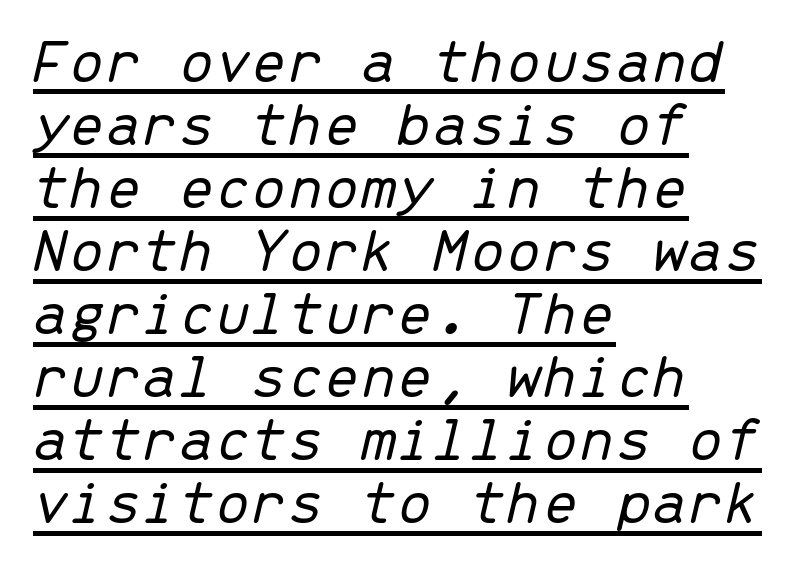
The image shows 65 px light type, italic (leaning right), monospaced; set left-aligned, tight line spacing (0.97x), normal letter spacing, underlined; low stroke contrast and a medium x-height.
